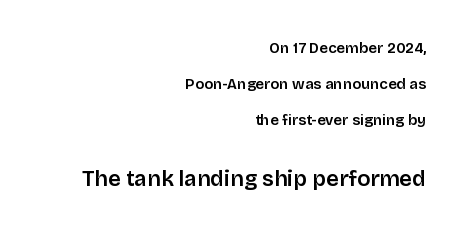
{"italic": "no", "bold": "semi", "underline": "no", "align": "right", "line_spacing": "loose", "line_spacing_ratio": 2.4, "letter_spacing": "normal", "letter_spacing_em": 0.0, "larger_block": "second", "size_ratio": 1.47, "glyph_px": 22}
